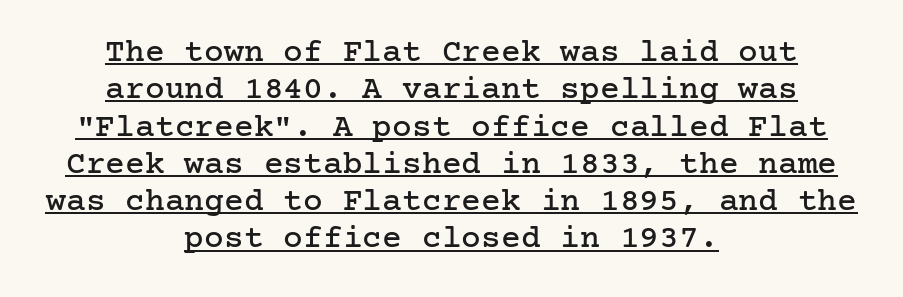
Each line of the rendering has a horizontal stroke beneath the glyphs. Is the block centered? Yes — each line is placed symmetrically about the middle. These lines huddle together more closely than default settings would place them. How are the letters spaced? Ordinarily, with no added tracking. The type family on display is of the serif kind. Posture: vertical.
